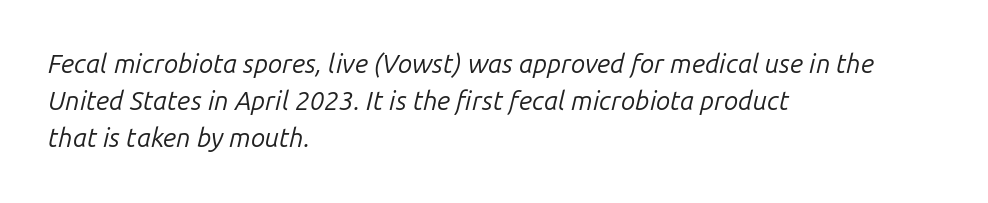
The horizontal fit of the characters is conventional and even. Quick note: interline space is typical. The glyphs are unaccompanied by any horizontal stroke below them. Which margin do the lines hug? The left one — the right edge is uneven. Slanted lettering throughout. Caption: face not bold, strokes unweighted.
